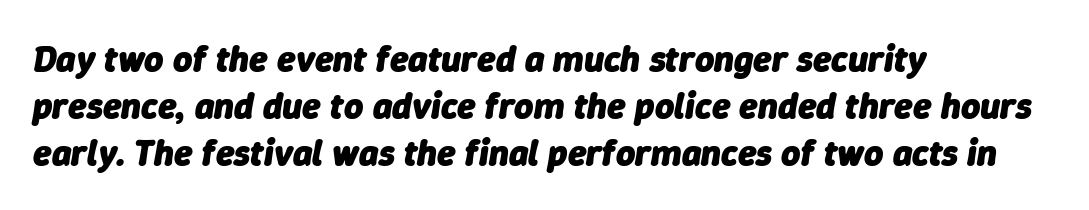
The typography opts for an oblique posture over an upright one. This sample has the flowing, uneven cadence of proportional lettering. If you measured baseline to baseline, you'd find a middling distance. Heavy, bold letterforms.
